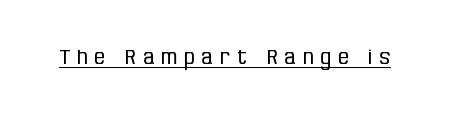
The image shows 21 px text type, upright; set unusually wide letter spacing (+0.34 em), underlined.
